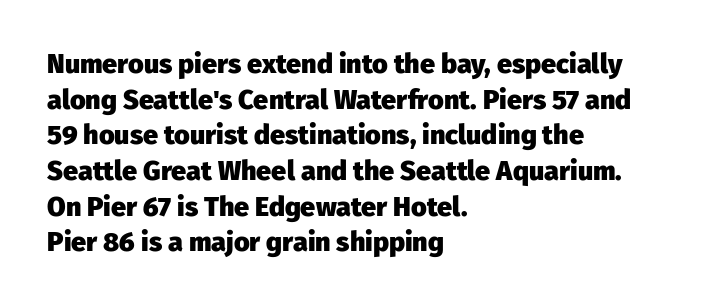
{"italic": "no", "bold": "yes", "underline": "no", "align": "left", "line_spacing": "normal", "line_spacing_ratio": 1.32, "letter_spacing": "normal", "letter_spacing_em": 0.0, "glyph_px": 27}
